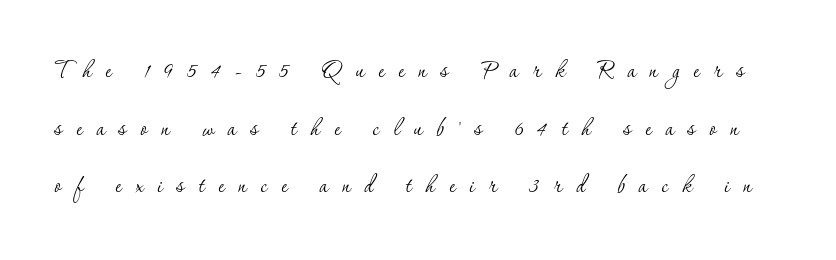
Q: Is the text bold? A: No.
Q: Is the text italic (slanted)? A: Yes.
Q: Is the typeface a serif or a sans-serif typeface? A: Serif.
Q: Is the text underlined? A: No.
Q: Is the spacing between letters normal or unusually wide? A: Unusually wide.
Q: Is the spacing between lines tight, normal or loose? A: Loose.
Q: Width (condensed, normal, or wide)? A: Normal.
Q: Stroke contrast? A: Low.
Q: x-height? A: Small.
Q: Monospaced? A: No.
